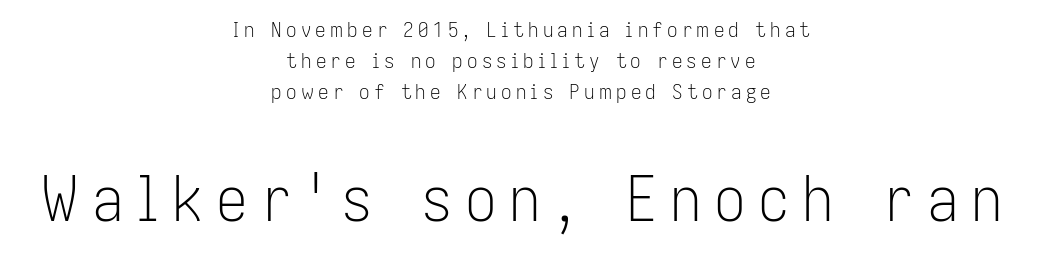
{"serif": "no", "italic": "no", "bold": "no", "weight": "light", "width": "condensed", "stroke_contrast": "low", "x_height": "medium", "monospaced": "no", "underline": "no", "align": "center", "line_spacing": "normal", "line_spacing_ratio": 1.48, "letter_spacing": "wide", "letter_spacing_em": 0.2, "larger_block": "second", "size_ratio": 3.0, "glyph_px": 63}
